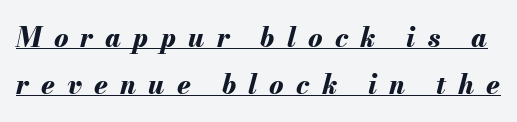
The image shows 27 px bold type, italic (leaning right); set line spacing 1.75x, unusually wide letter spacing (+0.45 em), underlined.
